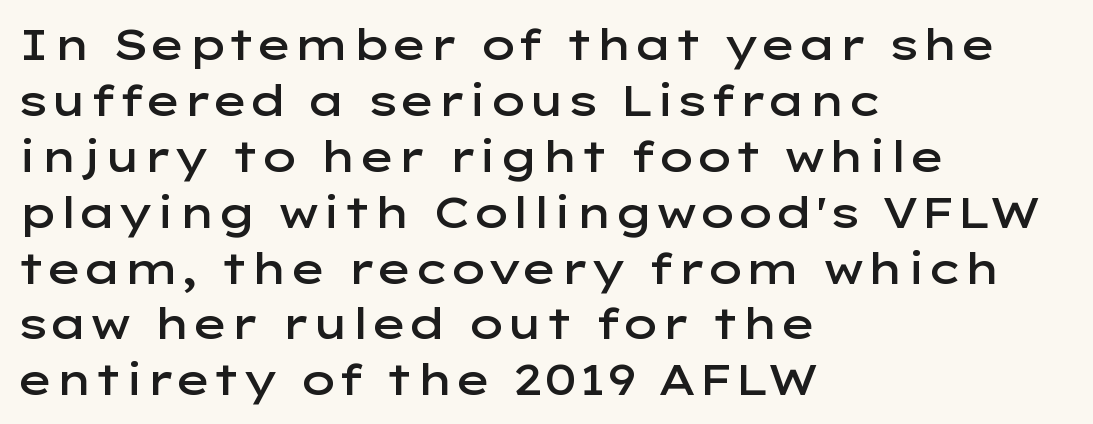
{"serif": "no", "italic": "no", "bold": "semi", "weight": "semibold", "width": "wide", "stroke_contrast": "low", "x_height": "medium", "monospaced": "no", "underline": "no", "align": "left", "line_spacing": "normal", "line_spacing_ratio": 1.3, "letter_spacing": "normal", "letter_spacing_em": 0.0, "glyph_px": 43}
